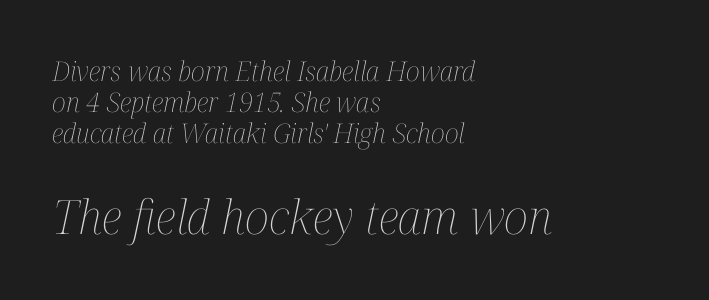
Characters are canted at an angle relative to the baseline's perpendicular. Nobody touched the tracking dial on this one. Students, observe: this is what under-led, compact text looks like. Clear beneath every line of the passage.
